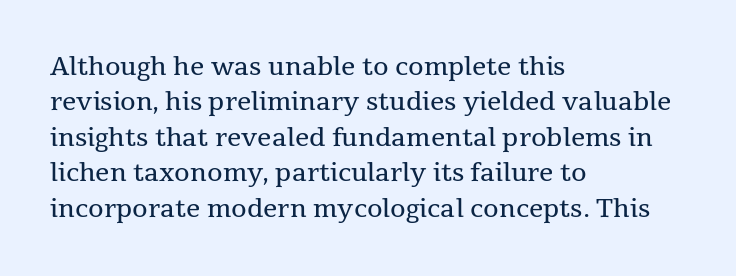
Q: Is the text bold? A: No.
Q: Is the text italic (slanted)? A: No, it is upright.
Q: Is the text underlined? A: No.
Q: How is the paragraph aligned? A: Left-aligned.
Q: Is the spacing between letters normal or unusually wide? A: Normal.
Q: Is the spacing between lines tight, normal or loose? A: Normal.
